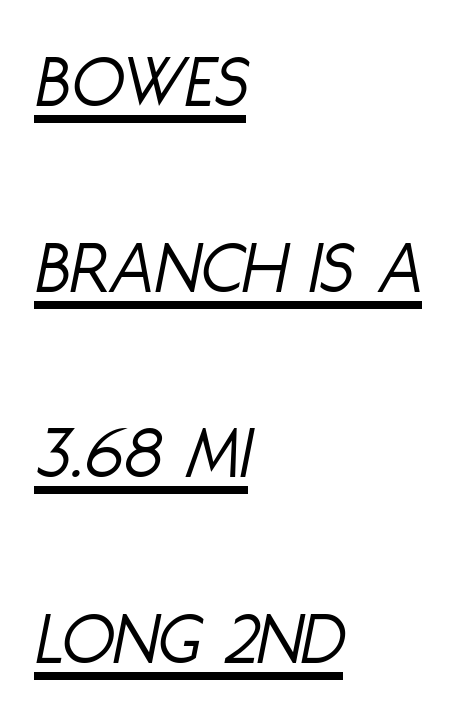
{"italic": "yes", "lean": "right", "slant_degrees": 11, "bold": "no", "weight": "light", "width": "condensed", "stroke_contrast": "low", "x_height": "large", "monospaced": "no", "underline": "yes", "align": "left", "line_spacing": "loose", "line_spacing_ratio": 2.41, "letter_spacing": "normal", "letter_spacing_em": 0.0, "glyph_px": 77}
